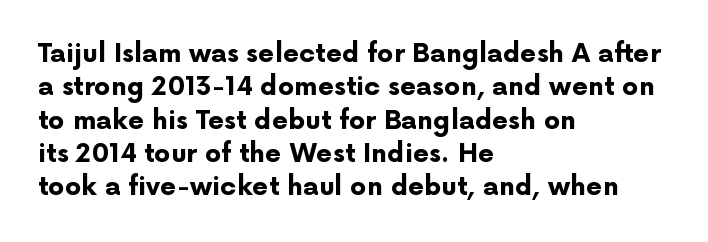
The image shows 26 px bold type, upright; set left-aligned, normal line spacing (1.28x), normal letter spacing, not underlined.
